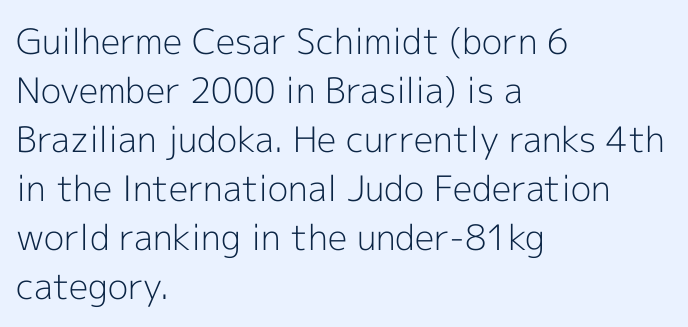
The image shows 35 px light sans-serif type, upright; set left-aligned, normal line spacing (1.4x), normal letter spacing, not underlined; a medium x-height.
